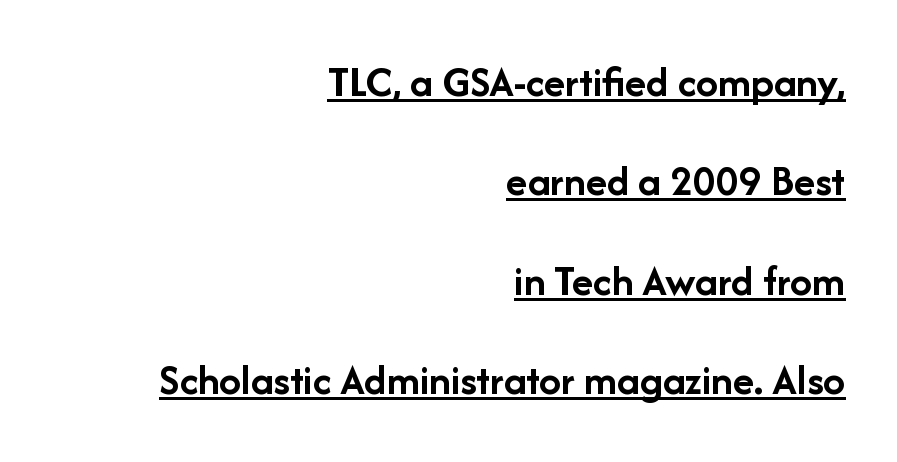
The image shows 44 px semibold sans-serif type, upright; set right-aligned, loose line spacing (2.26x), normal letter spacing, underlined; low stroke contrast and a medium x-height.
